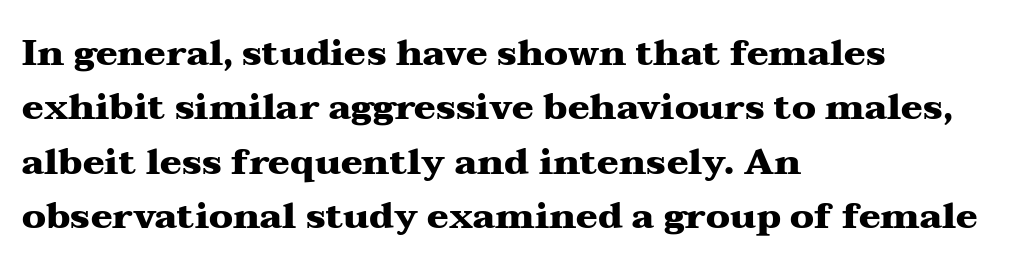
{"serif": "yes", "italic": "no", "bold": "yes", "weight": "heavy", "width": "wide", "stroke_contrast": "medium", "x_height": "medium", "monospaced": "no", "underline": "no", "align": "left", "line_spacing": "normal", "line_spacing_ratio": 1.51, "letter_spacing": "normal", "letter_spacing_em": 0.0, "glyph_px": 36}
